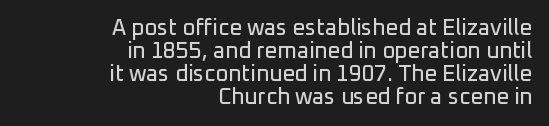
The image shows 22 px text type, upright; set right-aligned, tight line spacing (1.04x), normal letter spacing, not underlined.
